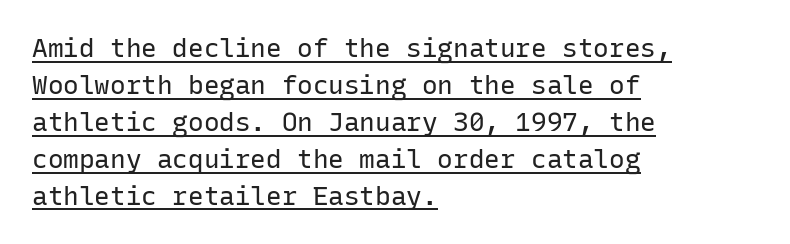
These lines were composed using upright roman letters. Check the space under the baseline: a stroke is drawn there. The line texture is even and compact thanks to regular tracking. In terms of leading, this rendering sits right in the middle. A classic flush-left, rag-right setting is used for this passage. These glyphs show unthickened strokes, regular width or finer.
